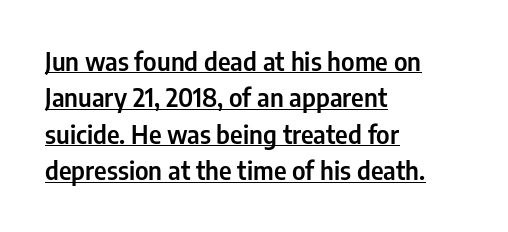
The image shows 25 px text type, upright; set left-aligned, normal line spacing (1.46x), normal letter spacing, underlined.
